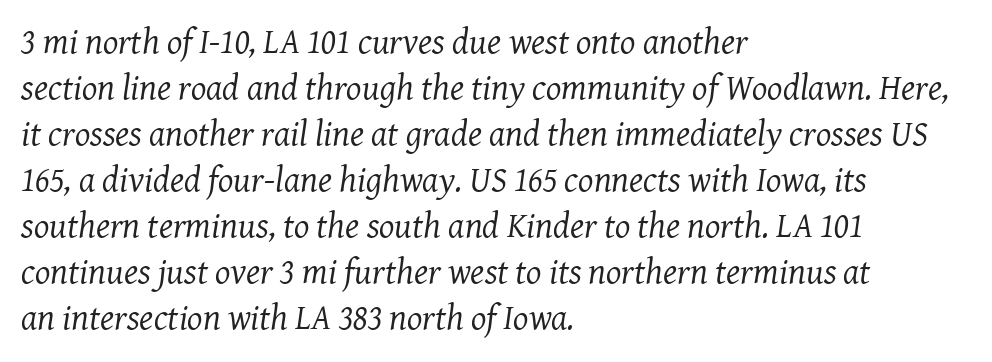
This rendering leaves character spacing at its baseline value. Serifs: yes, visible at the terminals of the letterforms. How would I describe the line gaps? Plain and ordinary. One-word summary of the alignment: left.
